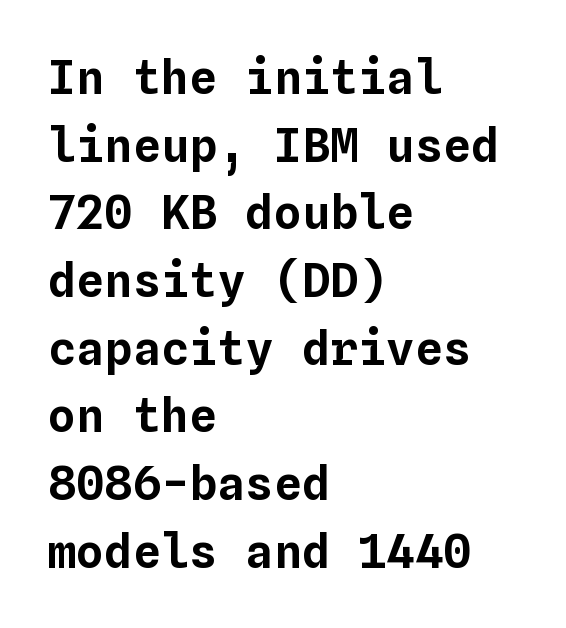
Looks like terminal output: every glyph gets an equal slot. Look at the tracking — it's just the regular setting, nothing added. No italicization has been applied; the sample stays upright. Check the space under the baseline: it is left empty.
